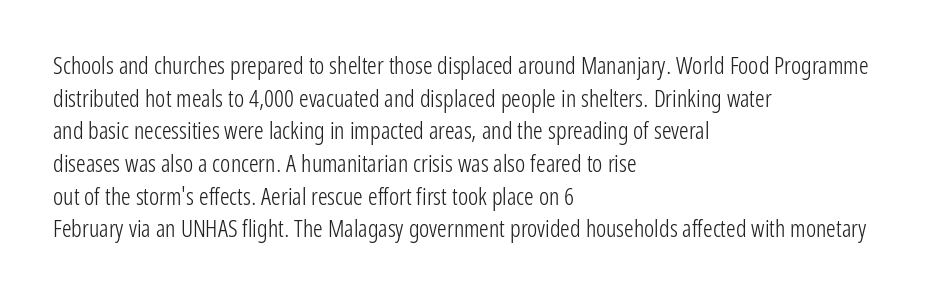
Q: Is the text bold? A: No.
Q: Is the text italic (slanted)? A: No, it is upright.
Q: Is the text underlined? A: No.
Q: How is the paragraph aligned? A: Left-aligned.
Q: Is the spacing between letters normal or unusually wide? A: Normal.
Q: Is the spacing between lines tight, normal or loose? A: Normal.
